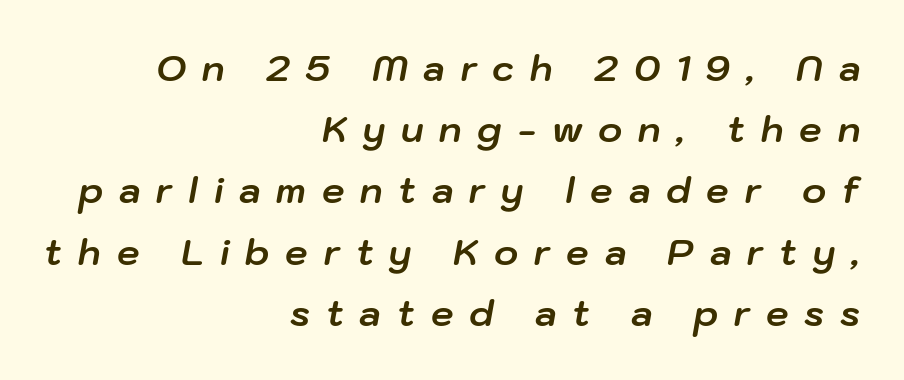
{"italic": "yes", "lean": "right", "slant_degrees": 10, "bold": "yes", "weight": "bold", "width": "normal", "stroke_contrast": "low", "x_height": "medium", "monospaced": "no", "underline": "no", "align": "right", "line_spacing": "normal", "line_spacing_ratio": 1.7, "letter_spacing": "wide", "letter_spacing_em": 0.44, "glyph_px": 36}
